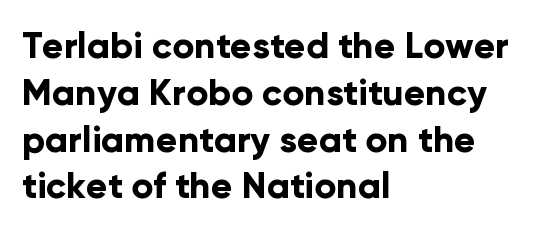
The image shows 36 px bold sans-serif type, upright; set left-aligned, normal line spacing (1.3x), normal letter spacing, not underlined; low stroke contrast and a medium x-height.
